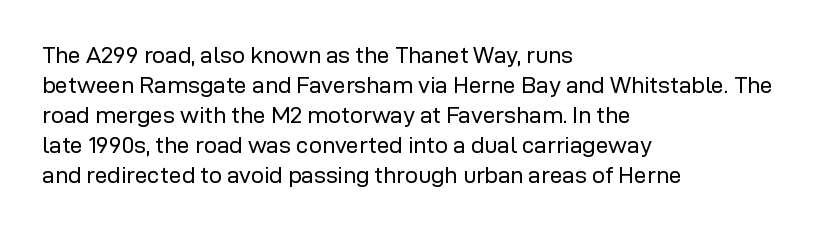
{"italic": "no", "bold": "no", "underline": "no", "align": "left", "line_spacing": "normal", "line_spacing_ratio": 1.3, "letter_spacing": "normal", "letter_spacing_em": 0.0, "glyph_px": 23}
